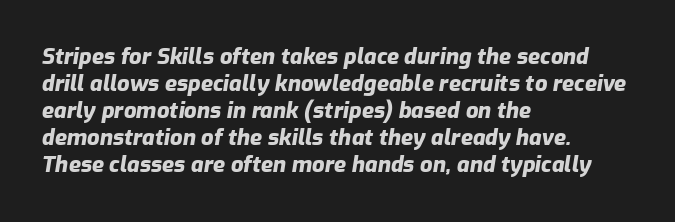
{"italic": "yes", "lean": "right", "slant_degrees": 9, "bold": "yes", "underline": "no", "align": "left", "line_spacing_ratio": 1.23, "letter_spacing": "normal", "letter_spacing_em": 0.0, "glyph_px": 22}
